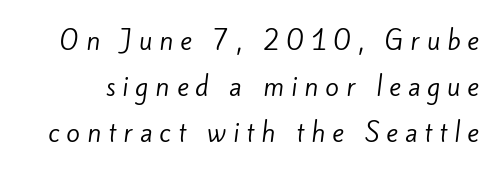
Q: Is the text bold? A: No.
Q: Is the text underlined? A: No.
Q: Is the spacing between letters normal or unusually wide? A: Unusually wide.
